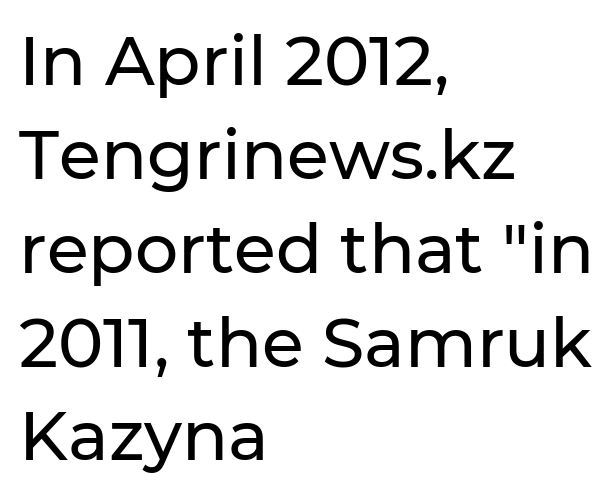
This sample keeps an unexceptional amount of space between lines. A clean baseline with only descenders dipping below it. What kind of face is this? One without serifs — a sans. In terms of letterspacing, this is plain default setting. Where is the straight margin? On the left. Varying glyph widths throughout — classic text-font behaviour.
